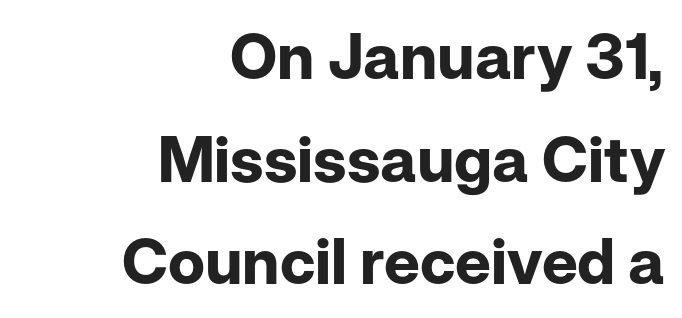
Spacing verdict: proportional, widths tailored to each character. Is there any slant? The stems are plumb. Letter spacing: default. No feet cap the strokes, marking this as sans-serif type. Reading down the block, your eye finds every line finishing at a fixed right position.
